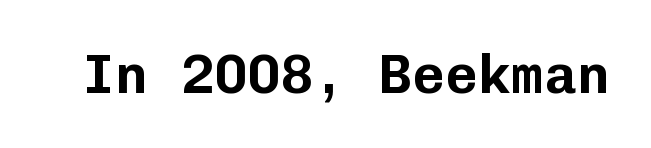
Q: Is the text italic (slanted)? A: No, it is upright.
Q: Is the typeface a serif or a sans-serif typeface? A: Sans-serif.
Q: Is the text underlined? A: No.
Q: Is the spacing between letters normal or unusually wide? A: Normal.
Q: Width (condensed, normal, or wide)? A: Normal.
Q: Stroke contrast? A: Low.
Q: x-height? A: Medium.
Q: Monospaced? A: Yes.
